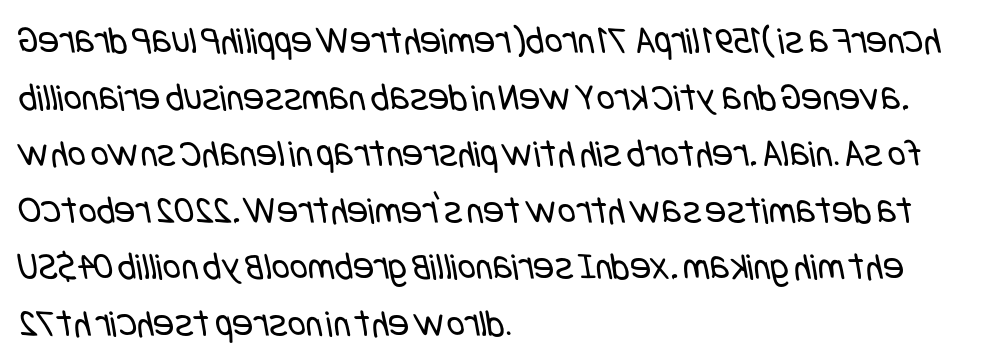
The image shows 39 px regular-weight, condensed sans-serif type; set left-aligned, normal line spacing (1.45x), normal letter spacing, not underlined; low stroke contrast and a large x-height.
